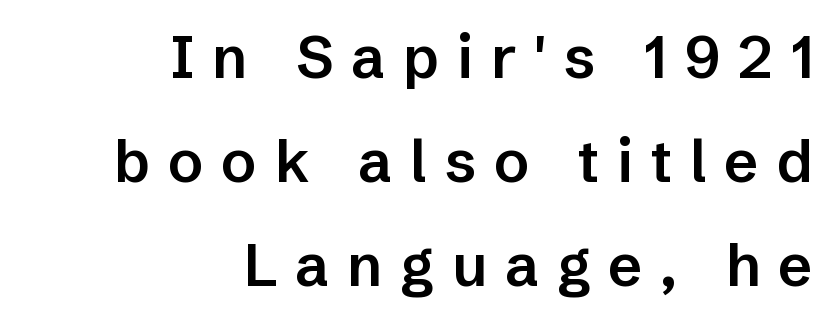
{"serif": "no", "italic": "no", "bold": "semi", "weight": "semibold", "width": "normal", "stroke_contrast": "low", "x_height": "medium", "monospaced": "no", "underline": "no", "align": "right", "line_spacing_ratio": 1.76, "letter_spacing": "wide", "letter_spacing_em": 0.3, "glyph_px": 59}
